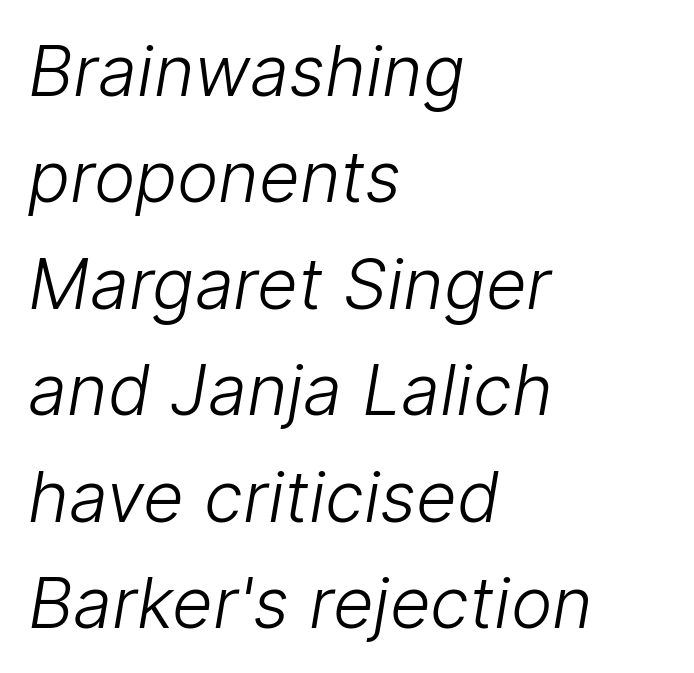
{"serif": "no", "bold": "no", "weight": "light", "width": "normal", "stroke_contrast": "low", "x_height": "medium", "monospaced": "no", "underline": "no", "align": "left", "line_spacing": "normal", "line_spacing_ratio": 1.52, "letter_spacing": "normal", "letter_spacing_em": 0.0, "glyph_px": 70}
